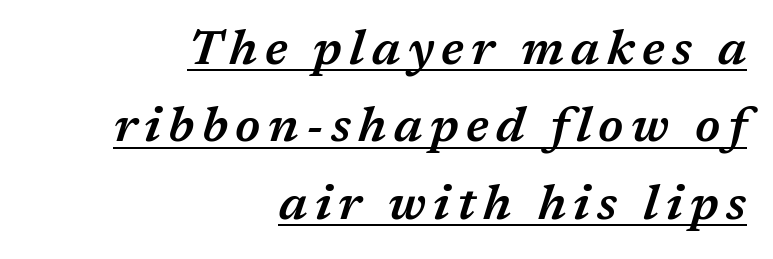
The image shows 49 px semibold type, italic (leaning right); set right-aligned, normal line spacing (1.58x), underlined; medium stroke contrast and a medium x-height.
